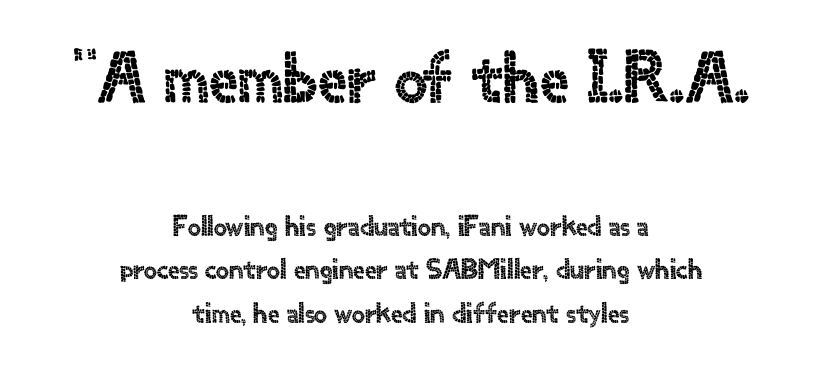
The image shows 73 px sans-serif type, upright; set centered, normal line spacing (1.5x), normal letter spacing, not underlined; the first (top) block is 2.52x larger; a small x-height.
